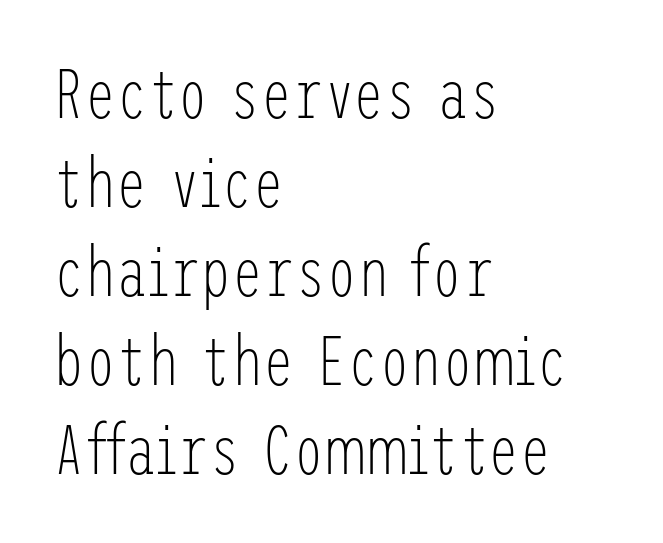
The image shows 70 px light, condensed sans-serif type, upright; set left-aligned, normal line spacing (1.27x), normal letter spacing, not underlined; low stroke contrast and a medium x-height.
